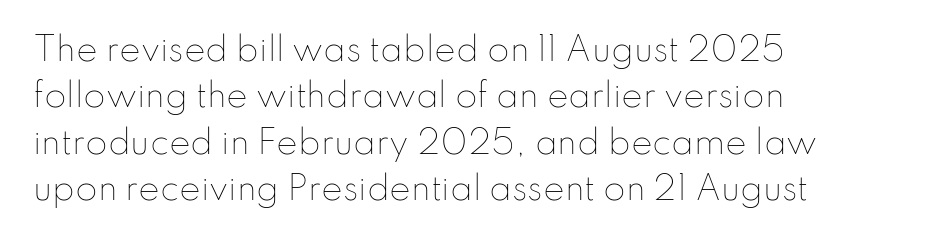
Q: Is the text bold? A: No.
Q: Is the text italic (slanted)? A: No, it is upright.
Q: Is the text underlined? A: No.
Q: How is the paragraph aligned? A: Left-aligned.
Q: Is the spacing between letters normal or unusually wide? A: Normal.
Q: Is the spacing between lines tight, normal or loose? A: Normal.
Q: Width (condensed, normal, or wide)? A: Normal.
Q: Stroke contrast? A: Low.
Q: x-height? A: Small.
Q: Monospaced? A: No.
